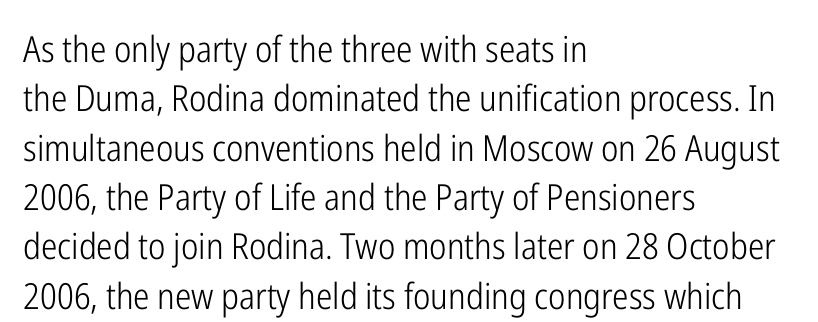
Q: Is the text bold? A: No.
Q: Is the text italic (slanted)? A: No, it is upright.
Q: Is the typeface a serif or a sans-serif typeface? A: Sans-serif.
Q: Is the text underlined? A: No.
Q: How is the paragraph aligned? A: Left-aligned.
Q: Is the spacing between letters normal or unusually wide? A: Normal.
Q: Is the spacing between lines tight, normal or loose? A: Normal.
Q: Width (condensed, normal, or wide)? A: Condensed.
Q: Stroke contrast? A: Low.
Q: x-height? A: Medium.
Q: Monospaced? A: No.
